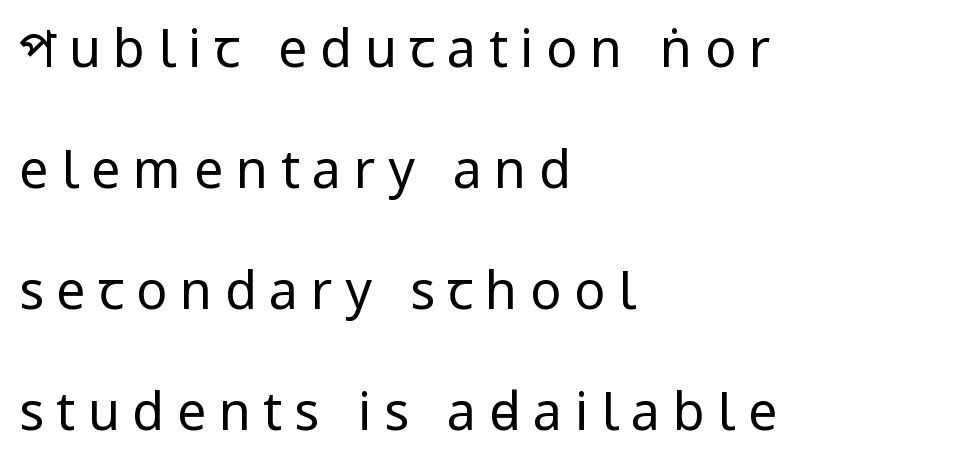
{"serif": "no", "italic": "no", "bold": "no", "weight": "regular", "width": "condensed", "stroke_contrast": "low", "x_height": "large", "monospaced": "no", "underline": "no", "align": "left", "line_spacing": "loose", "line_spacing_ratio": 2.33, "letter_spacing": "wide", "letter_spacing_em": 0.24, "glyph_px": 52}
